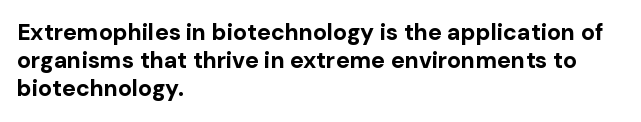
{"italic": "no", "bold": "yes", "underline": "no", "align": "left", "line_spacing_ratio": 1.22, "letter_spacing": "normal", "letter_spacing_em": 0.0, "glyph_px": 23}
